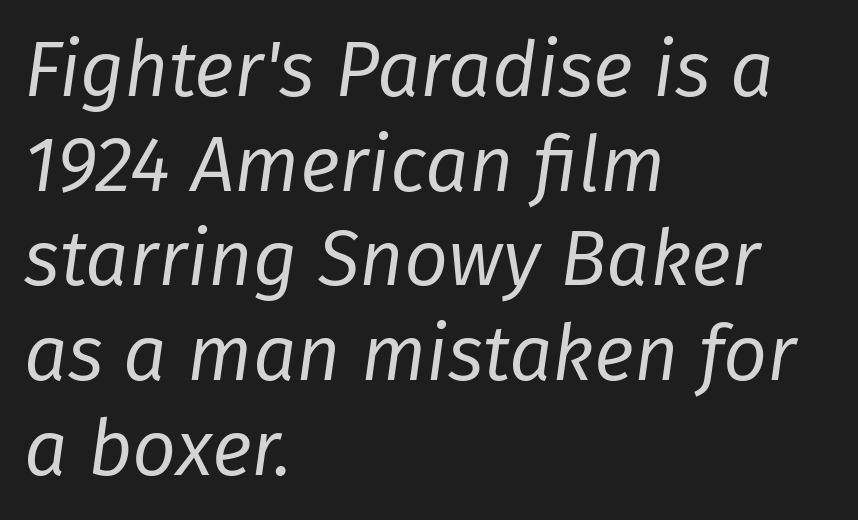
Caption: face not bold, strokes unweighted. Think of a printed novel: that variable character pitch is what you see here. Compared with a centered layout, this one pins lines to the left instead. Emphasis-style slanted type is in use. The letters sit at their default tracking, neither squeezed nor spread.
